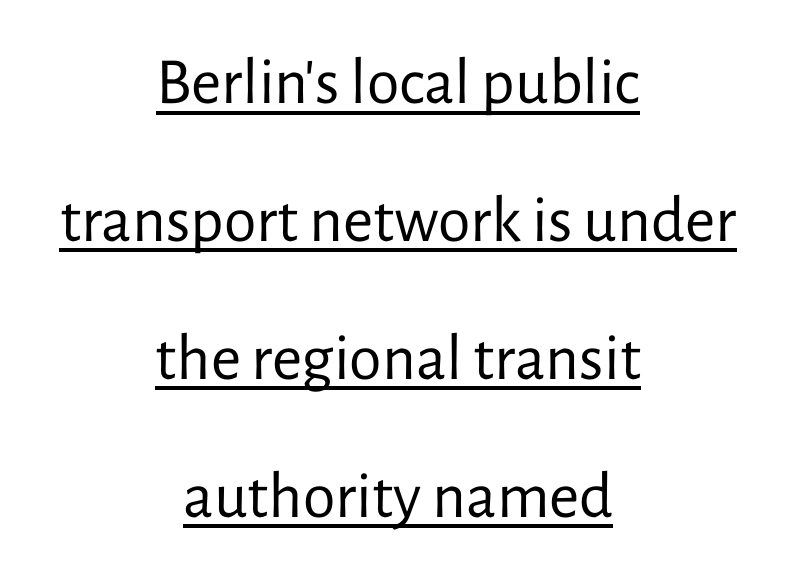
Q: Is the text bold? A: No.
Q: Is the text italic (slanted)? A: No, it is upright.
Q: Is the typeface a serif or a sans-serif typeface? A: Sans-serif.
Q: Is the text underlined? A: Yes.
Q: How is the paragraph aligned? A: Centered.
Q: Is the spacing between letters normal or unusually wide? A: Normal.
Q: Is the spacing between lines tight, normal or loose? A: Loose.
Q: Width (condensed, normal, or wide)? A: Normal.
Q: Stroke contrast? A: Low.
Q: x-height? A: Medium.
Q: Monospaced? A: No.
